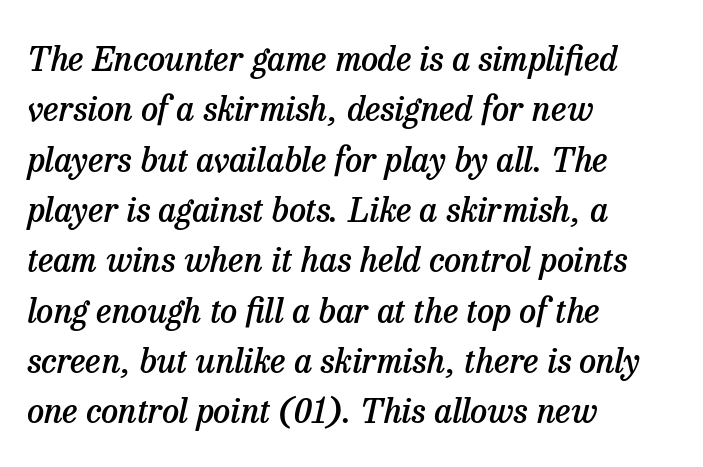
This rendering features lettering with no underline. No extra tracking has been applied to these lines. Weight: semibold (demi). There's an unmistakable incline to the writing here.
